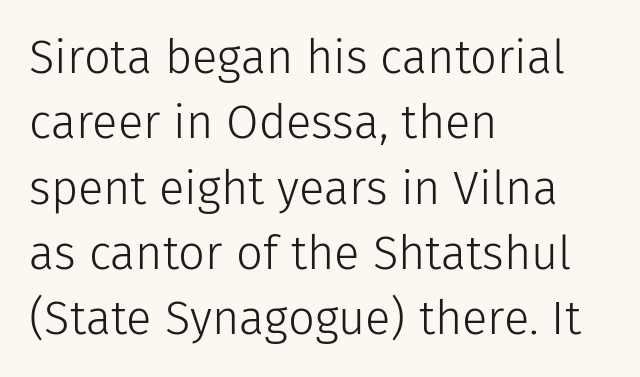
Q: Is the text bold? A: No.
Q: Is the text italic (slanted)? A: No, it is upright.
Q: Is the typeface a serif or a sans-serif typeface? A: Sans-serif.
Q: Is the text underlined? A: No.
Q: How is the paragraph aligned? A: Left-aligned.
Q: Is the spacing between letters normal or unusually wide? A: Normal.
Q: Is the spacing between lines tight, normal or loose? A: Normal.
Q: Width (condensed, normal, or wide)? A: Normal.
Q: Stroke contrast? A: Low.
Q: x-height? A: Medium.
Q: Monospaced? A: No.
